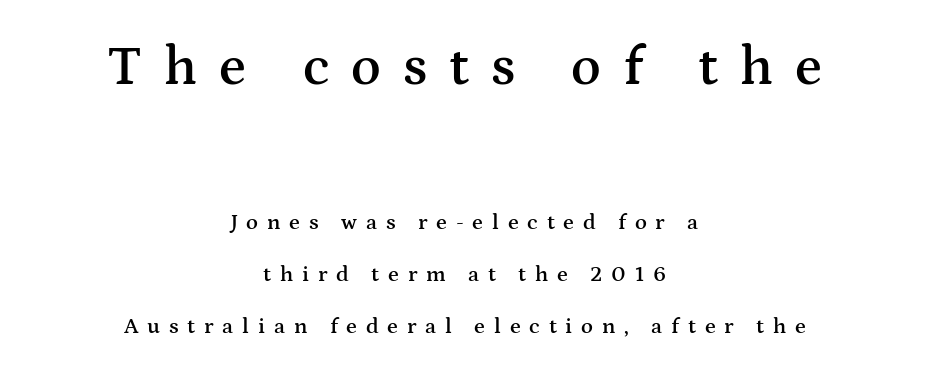
The image shows 55 px semibold, wide serif type, upright; set centered, loose line spacing (2.36x), unusually wide letter spacing (+0.4 em), not underlined; the first (top) block is 2.5x larger; medium stroke contrast and a medium x-height.
